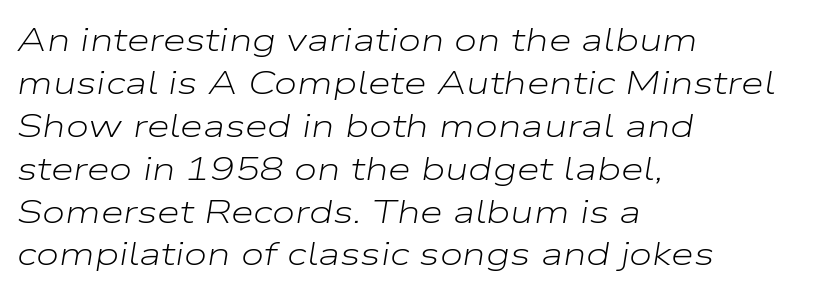
The image shows 33 px light, wide type, italic (leaning right); set left-aligned, normal line spacing (1.3x), normal letter spacing, not underlined; low stroke contrast and a medium x-height.
